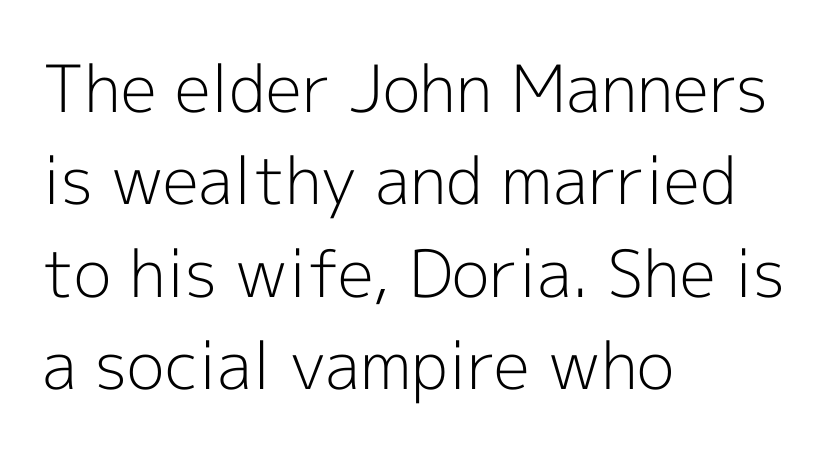
{"serif": "no", "italic": "no", "bold": "no", "weight": "light", "width": "normal", "x_height": "medium", "monospaced": "no", "underline": "no", "align": "left", "line_spacing": "normal", "line_spacing_ratio": 1.42, "letter_spacing": "normal", "letter_spacing_em": 0.0, "glyph_px": 65}
